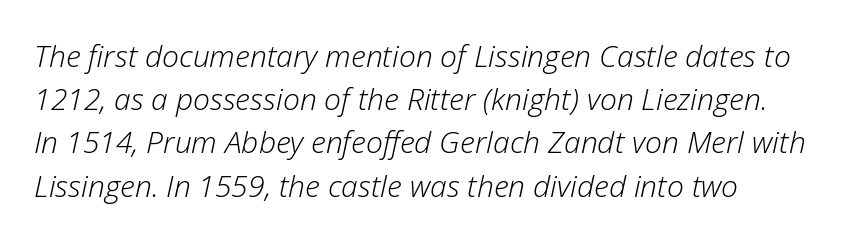
The image shows 30 px light type, italic (leaning right); set left-aligned, normal line spacing (1.44x), normal letter spacing, not underlined; low stroke contrast and a medium x-height.
